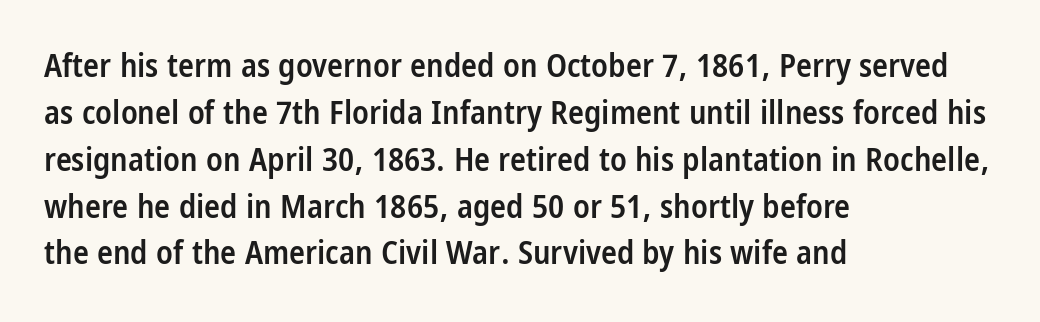
Do the letters lean? They stand straight. Glyph-to-glyph distance matches everyday printed text. Here the designer chose a conventional face with non-uniform glyph widths. Honestly, the row spacing looks completely unremarkable. Bare-footed words on every line. Every row of glyphs begins at an identical x-position on the left.
